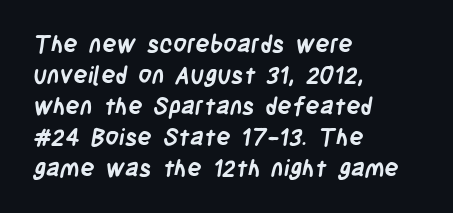
{"bold": "yes", "underline": "no", "align": "left", "line_spacing": "normal", "line_spacing_ratio": 1.29, "letter_spacing": "normal", "letter_spacing_em": 0.0, "glyph_px": 24}
